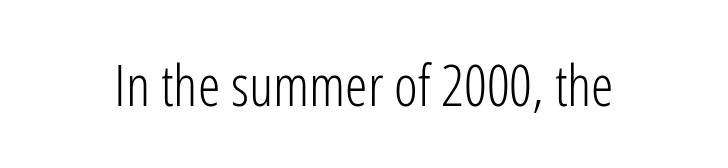
The image shows 57 px light, condensed sans-serif type, upright; set normal letter spacing, not underlined; low stroke contrast and a medium x-height.
